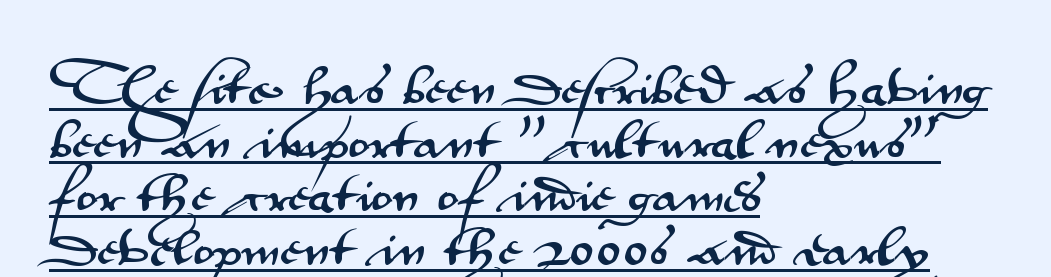
Q: Is the text italic (slanted)? A: Yes.
Q: Is the typeface a serif or a sans-serif typeface? A: Sans-serif.
Q: Is the text underlined? A: Yes.
Q: How is the paragraph aligned? A: Left-aligned.
Q: Is the spacing between letters normal or unusually wide? A: Normal.
Q: Width (condensed, normal, or wide)? A: Wide.
Q: Stroke contrast? A: Medium.
Q: x-height? A: Small.
Q: Monospaced? A: No.
